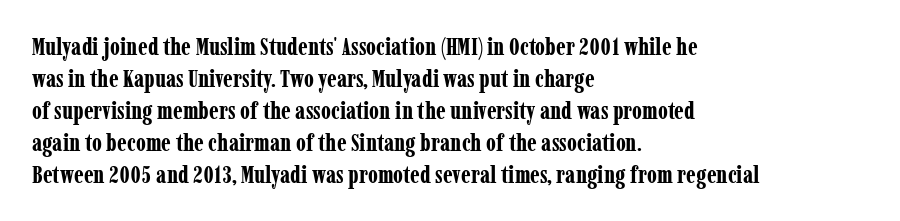
How are the letters spaced? Ordinarily, with no added tracking. Left-aligned paragraph, ragged on the right. The rows are spaced the way most documents space them. The glyphs are unaccompanied by any horizontal stroke below them. Weight check: bold — yes, fully. Ordinary non-slanted type is in use.
